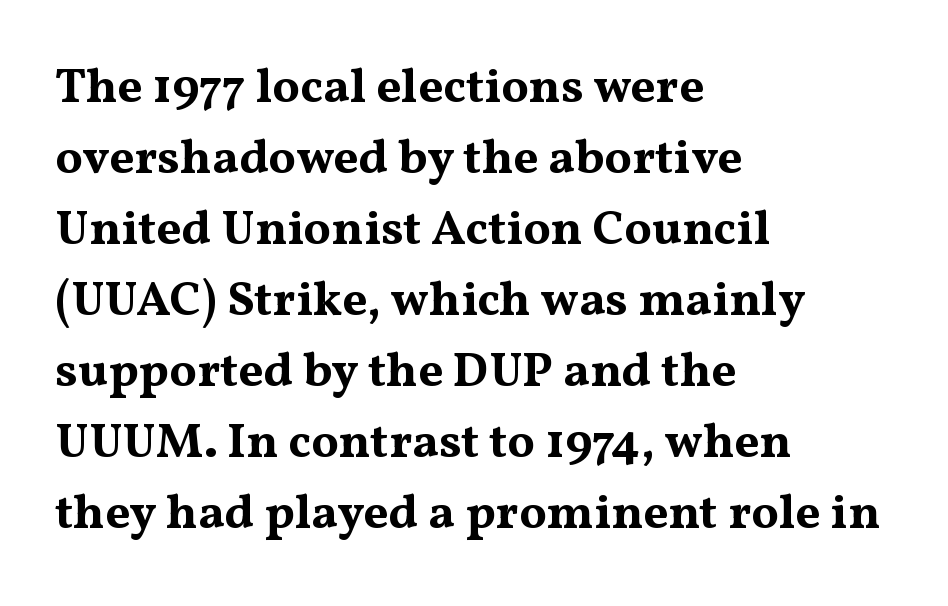
Q: Is the text bold? A: Yes.
Q: Is the text italic (slanted)? A: No, it is upright.
Q: Is the typeface a serif or a sans-serif typeface? A: Serif.
Q: Is the text underlined? A: No.
Q: How is the paragraph aligned? A: Left-aligned.
Q: Is the spacing between letters normal or unusually wide? A: Normal.
Q: Is the spacing between lines tight, normal or loose? A: Normal.
Q: Width (condensed, normal, or wide)? A: Wide.
Q: Stroke contrast? A: Medium.
Q: x-height? A: Medium.
Q: Monospaced? A: No.
